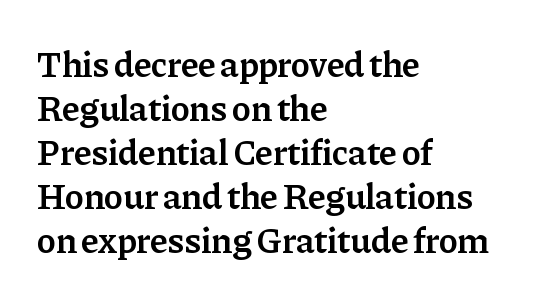
Q: Is the text bold? A: Semi-bold.
Q: Is the text italic (slanted)? A: No, it is upright.
Q: Is the typeface a serif or a sans-serif typeface? A: Serif.
Q: Is the text underlined? A: No.
Q: How is the paragraph aligned? A: Left-aligned.
Q: Is the spacing between letters normal or unusually wide? A: Normal.
Q: Width (condensed, normal, or wide)? A: Normal.
Q: Stroke contrast? A: Low.
Q: x-height? A: Medium.
Q: Monospaced? A: No.
